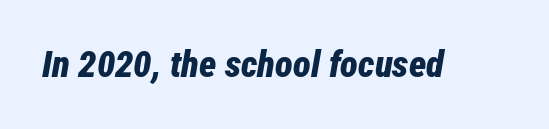
Glyph-to-glyph distance matches everyday printed text. Weight: bold. You could not count columns in this text — the font is proportionally spaced. Slanted lettering throughout.
